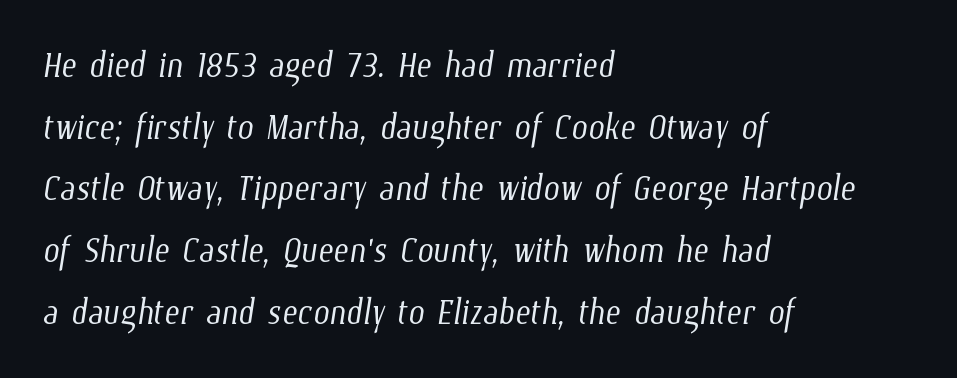
The image shows 46 px light, condensed type; set left-aligned, normal line spacing (1.34x), normal letter spacing, not underlined; low stroke contrast and a medium x-height.
